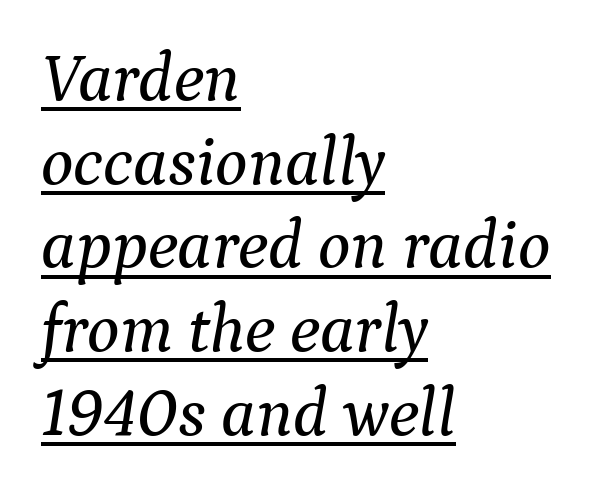
{"serif": "yes", "italic": "yes", "lean": "right", "slant_degrees": 9, "width": "normal", "stroke_contrast": "medium", "x_height": "medium", "monospaced": "no", "underline": "yes", "align": "left", "line_spacing_ratio": 1.23, "letter_spacing": "normal", "letter_spacing_em": 0.0, "glyph_px": 68}
